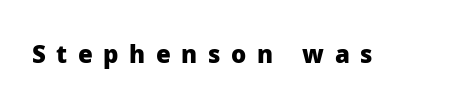
The image shows 24 px bold type, upright; set unusually wide letter spacing (+0.44 em), not underlined.
